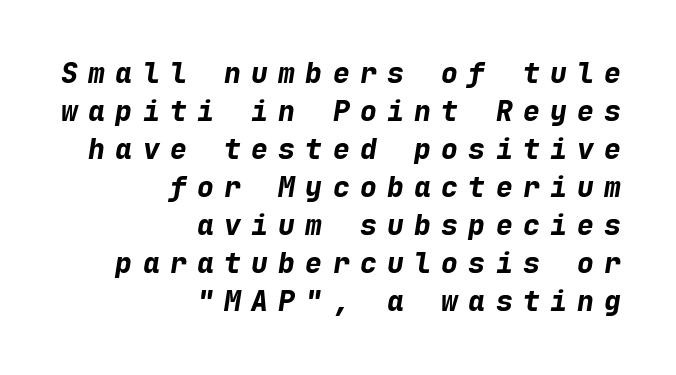
The letters march in equal steps, a hallmark of fixed-pitch type. You can tell it's italic because the verticals aren't actually vertical. Notice how descenders clear the ascenders below comfortably — that's standard leading. Characters follow at a spacing far wider than the type designer built in. The typesetting leans heavy: a genuine bold. Only glyphs here, with clear space below each row.
